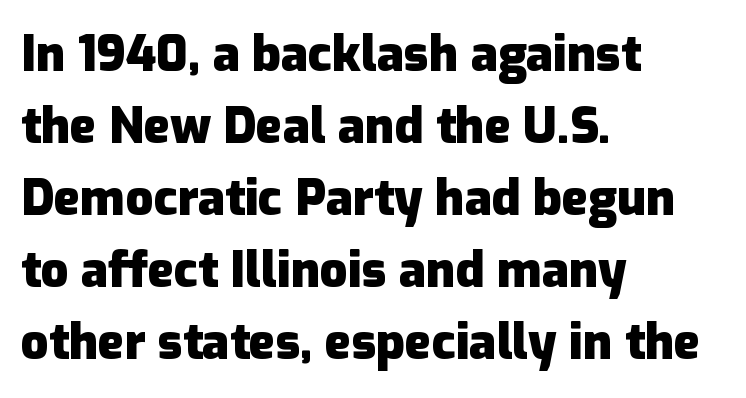
{"serif": "no", "italic": "no", "bold": "yes", "weight": "heavy", "width": "normal", "stroke_contrast": "low", "x_height": "medium", "monospaced": "no", "underline": "no", "align": "left", "line_spacing": "normal", "line_spacing_ratio": 1.47, "letter_spacing": "normal", "letter_spacing_em": 0.0, "glyph_px": 49}
